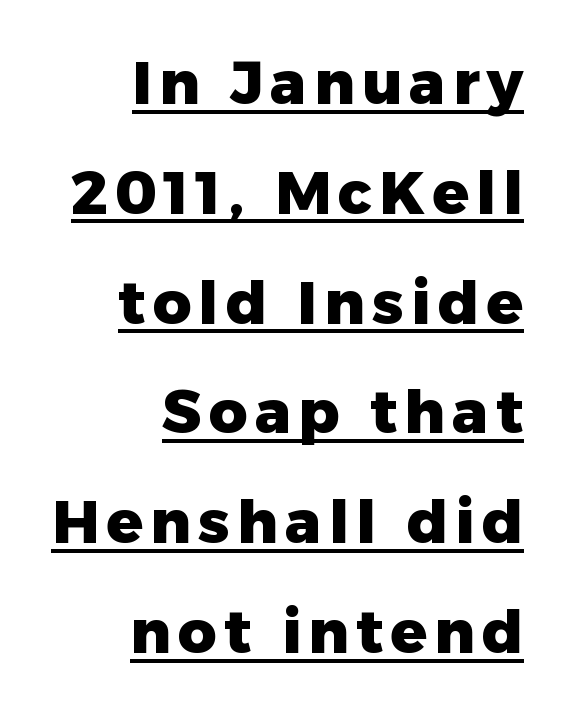
Think of a printed novel: that variable character pitch is what you see here. Notice how the stems are strictly vertical — no italics here. Classification — sans serif. Summary of weight: heavy, a full bold. The words here are underlined.
